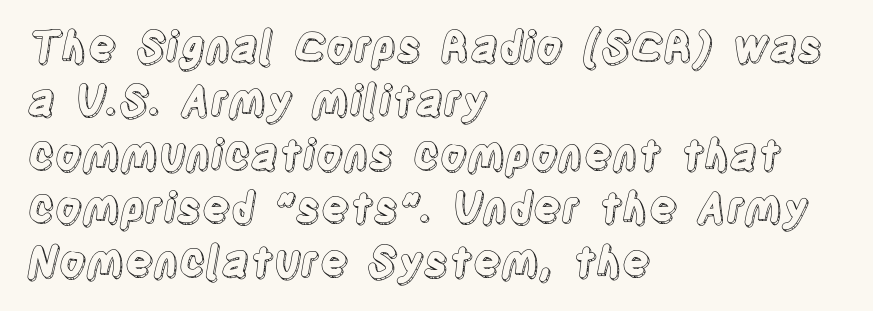
{"width": "condensed", "x_height": "large", "monospaced": "no", "underline": "no", "align": "left", "line_spacing": "normal", "line_spacing_ratio": 1.28, "letter_spacing": "normal", "letter_spacing_em": 0.0, "glyph_px": 42}
